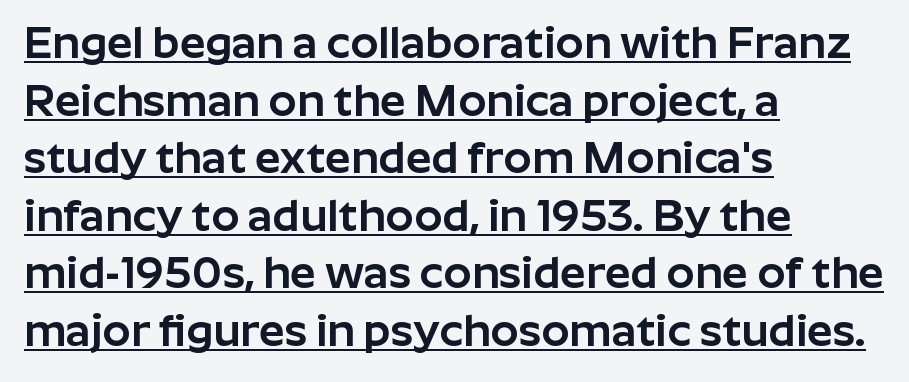
The image shows 45 px sans-serif type, upright; set left-aligned, normal line spacing (1.28x), normal letter spacing, underlined; low stroke contrast and a medium x-height.
